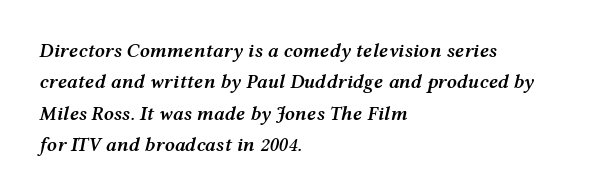
The image shows 20 px text type, italic (leaning right); set left-aligned, normal line spacing (1.57x), normal letter spacing, not underlined.
